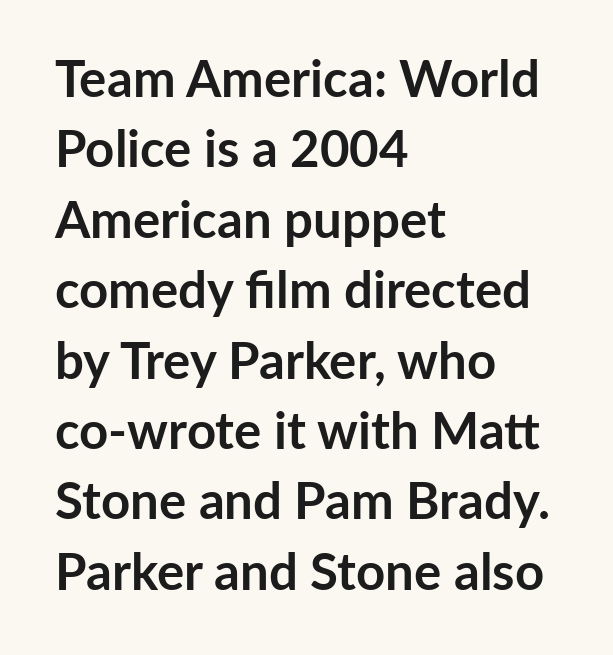
Heavy, bold letterforms. Words appear dense and cohesive because spacing is normal. Is this a sans? Yes — the strokes have no serifs. The ragged edge is on the right, which tells us the setting is flush left.
